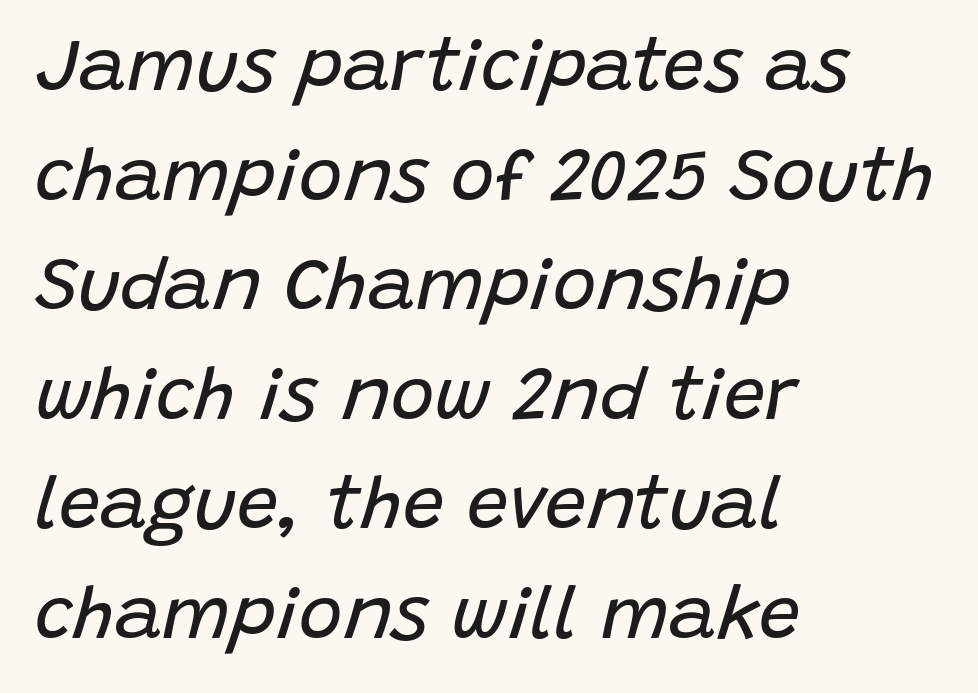
The image shows 74 px regular-weight type, italic (leaning right); set left-aligned, normal line spacing (1.48x), normal letter spacing, not underlined; low stroke contrast and a large x-height.
